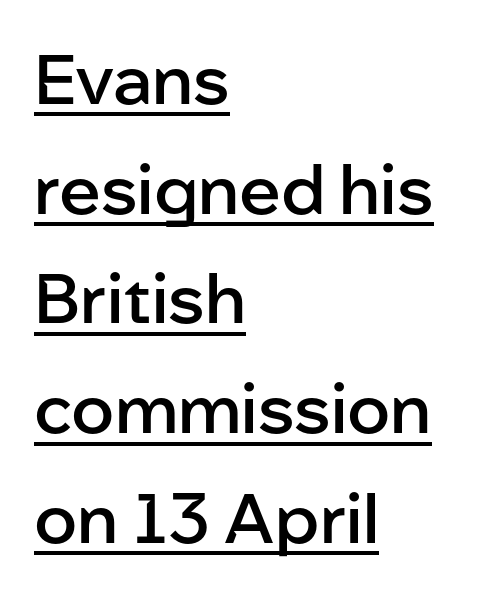
Serif or sans? Sans — the stroke terminals are bare. There is no visible air inserted between adjacent glyphs. A classic flush-left, rag-right setting is used for this passage. I'd describe the lettering as semibold — firm but not a full bold. The letters advance in unequal steps, a hallmark of proportional type. Honestly, the row spacing looks completely unremarkable.
